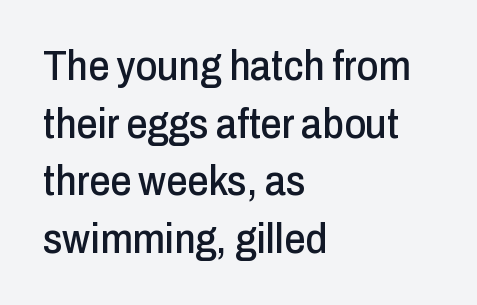
The block of text has a typical density, with ordinary space between rows. Tracking value appears to be zero — textbook default spacing. Serifs: no, the terminals of the letterforms are clean. No word sits above an underline. In terms of posture, this sample is upright.
